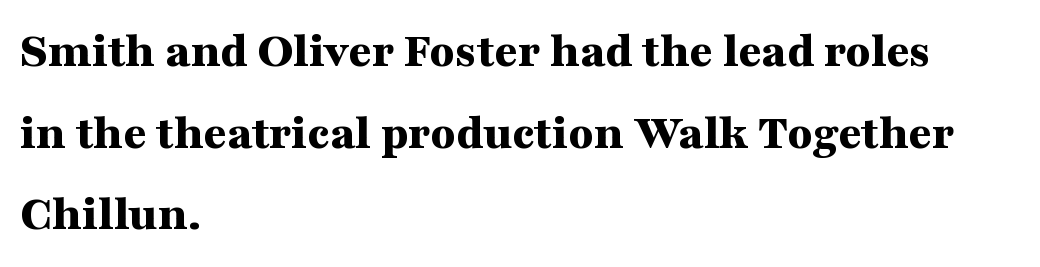
Q: Is the text bold? A: Yes.
Q: Is the text italic (slanted)? A: No, it is upright.
Q: Is the typeface a serif or a sans-serif typeface? A: Serif.
Q: Is the text underlined? A: No.
Q: How is the paragraph aligned? A: Left-aligned.
Q: Is the spacing between letters normal or unusually wide? A: Normal.
Q: Is the spacing between lines tight, normal or loose? A: Normal.
Q: Width (condensed, normal, or wide)? A: Wide.
Q: Stroke contrast? A: Medium.
Q: x-height? A: Medium.
Q: Monospaced? A: No.
